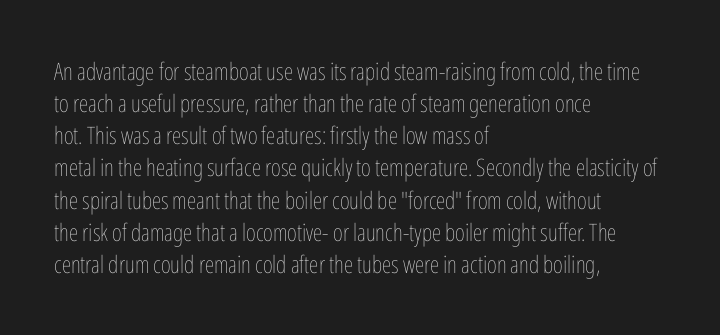
{"italic": "no", "bold": "no", "underline": "no", "align": "left", "line_spacing": "normal", "line_spacing_ratio": 1.34, "letter_spacing": "normal", "letter_spacing_em": 0.0, "glyph_px": 24}
